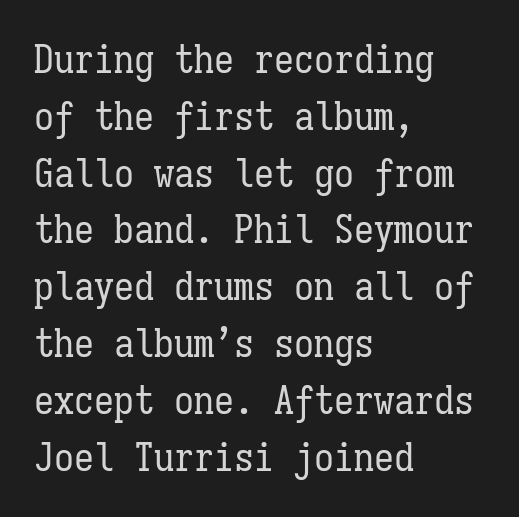
Q: Is the text bold? A: No.
Q: Is the text italic (slanted)? A: No, it is upright.
Q: Is the text underlined? A: No.
Q: How is the paragraph aligned? A: Left-aligned.
Q: Is the spacing between letters normal or unusually wide? A: Normal.
Q: Is the spacing between lines tight, normal or loose? A: Normal.
Q: Width (condensed, normal, or wide)? A: Condensed.
Q: Stroke contrast? A: Low.
Q: x-height? A: Medium.
Q: Monospaced? A: Yes.
